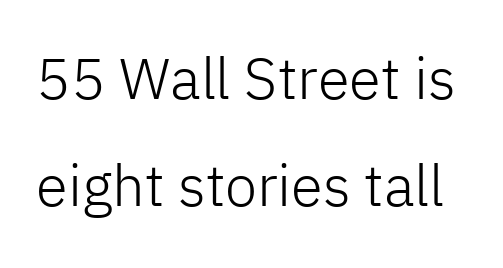
No extra ink here — the face is not bold. Font category for this specimen: sans-serif. A roman cut, with each character standing at attention. Rule under the text: the space is simply empty.
